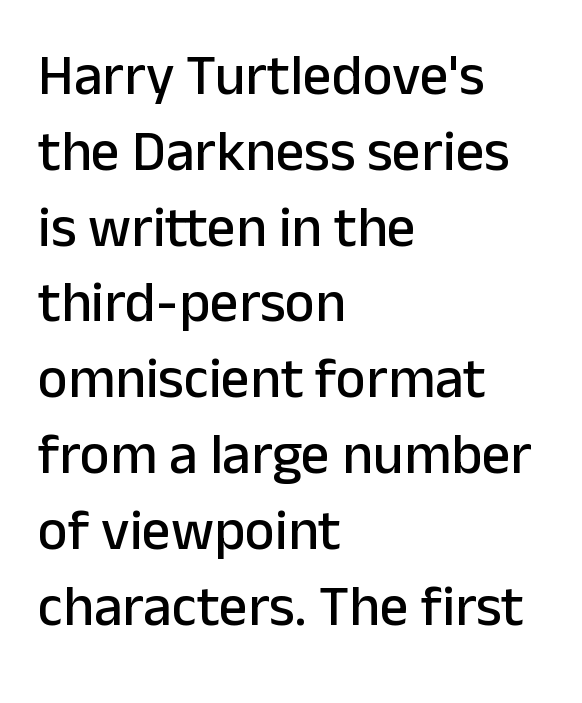
{"serif": "no", "italic": "no", "width": "normal", "stroke_contrast": "low", "x_height": "medium", "monospaced": "no", "underline": "no", "align": "left", "line_spacing": "normal", "line_spacing_ratio": 1.33, "letter_spacing": "normal", "letter_spacing_em": 0.0, "glyph_px": 57}
